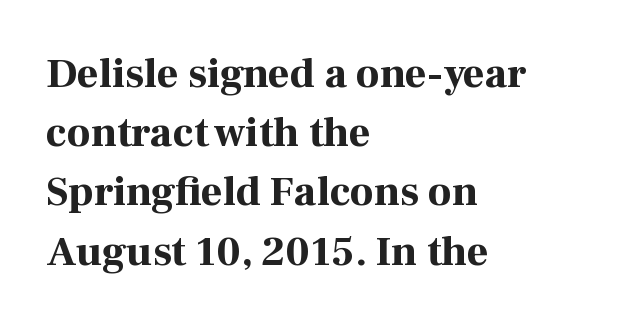
{"serif": "yes", "italic": "no", "bold": "yes", "weight": "bold", "width": "normal", "stroke_contrast": "high", "x_height": "medium", "monospaced": "no", "underline": "no", "align": "left", "line_spacing": "normal", "line_spacing_ratio": 1.41, "letter_spacing": "normal", "letter_spacing_em": 0.0, "glyph_px": 42}
